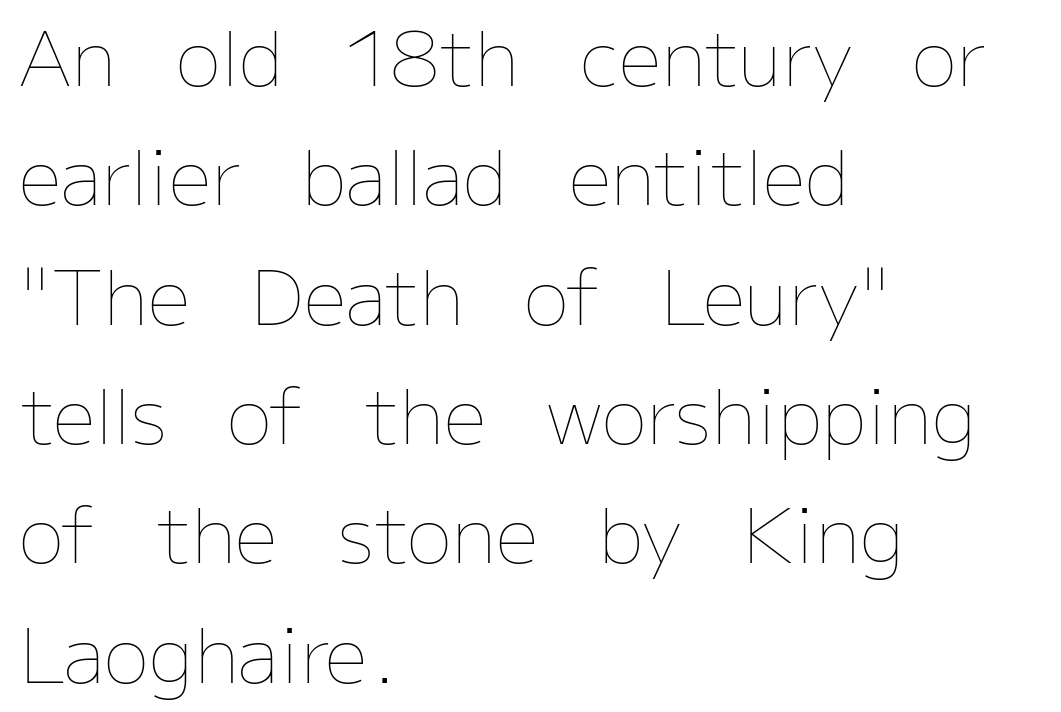
{"italic": "no", "bold": "no", "weight": "thin", "width": "normal", "stroke_contrast": "low", "x_height": "medium", "monospaced": "no", "underline": "no", "align": "left", "line_spacing": "normal", "line_spacing_ratio": 1.57, "letter_spacing": "normal", "letter_spacing_em": 0.0, "glyph_px": 76}
